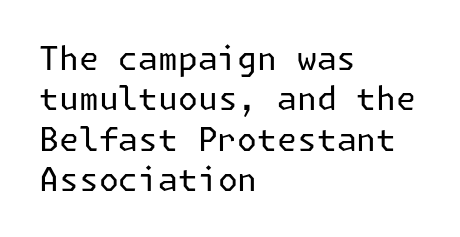
The image shows 32 px regular-weight sans-serif type, upright; set left-aligned, normal line spacing (1.26x), normal letter spacing, not underlined; low stroke contrast and a medium x-height.
